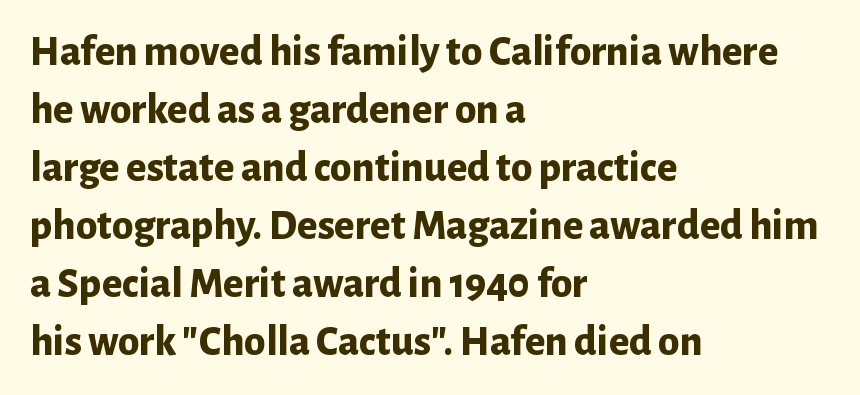
The face used here is proportionally spaced, like ordinary book or web type. Each line starts at the same left margin while the right side varies. Decoration check: the copy has no underline. Does the weight exceed regular? Yes, all the way to bold.
